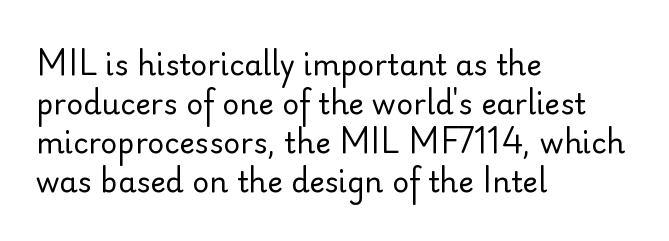
The image shows 29 px regular-weight sans-serif type, upright; set left-aligned, normal line spacing (1.34x), normal letter spacing, not underlined; low stroke contrast and a small x-height.
